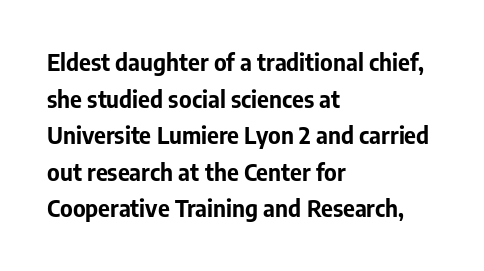
{"italic": "no", "bold": "yes", "underline": "no", "align": "left", "line_spacing": "normal", "line_spacing_ratio": 1.59, "letter_spacing": "normal", "letter_spacing_em": 0.0, "glyph_px": 23}
